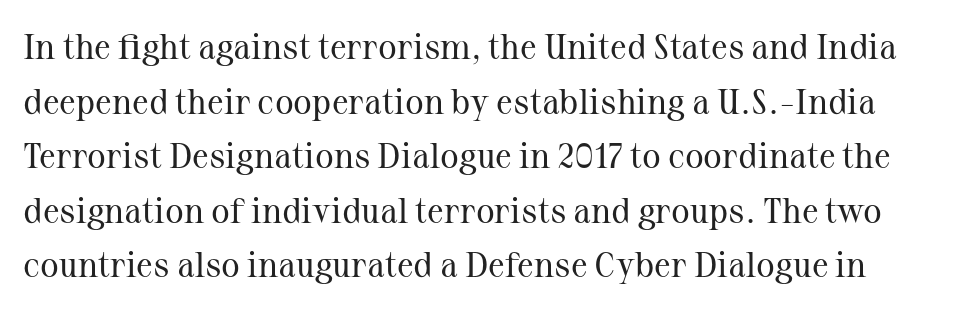
{"serif": "yes", "italic": "no", "bold": "no", "weight": "regular", "width": "normal", "stroke_contrast": "medium", "x_height": "medium", "monospaced": "no", "underline": "no", "line_spacing": "normal", "line_spacing_ratio": 1.56, "letter_spacing": "normal", "letter_spacing_em": 0.0, "glyph_px": 35}
